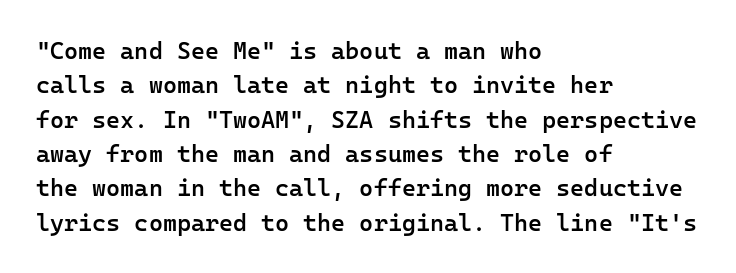
Q: Is the text bold? A: Semi-bold.
Q: Is the text italic (slanted)? A: No, it is upright.
Q: Is the text underlined? A: No.
Q: How is the paragraph aligned? A: Left-aligned.
Q: Is the spacing between letters normal or unusually wide? A: Normal.
Q: Is the spacing between lines tight, normal or loose? A: Normal.
